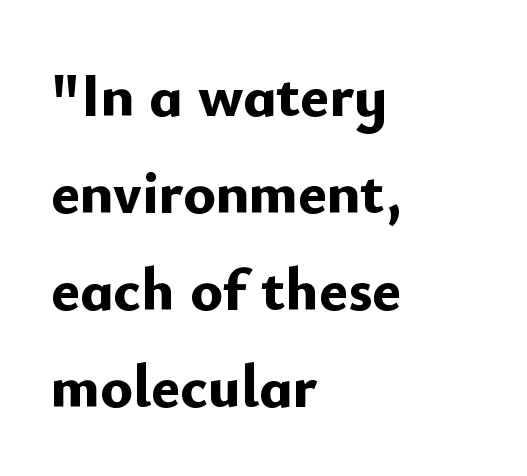
The face used here has the dense, thick strokes of a bold. The leading is moderate, giving the passage an even texture. The passage is arranged the way most books set body copy — flush left. The passage shown is typed in a proportional face where columns would drift.
